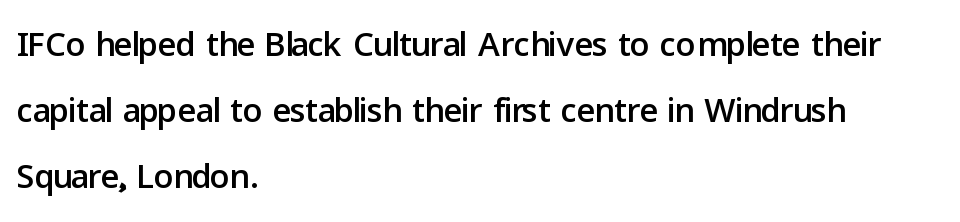
The image shows 49 px sans-serif type, upright; set left-aligned, normal line spacing (1.35x), normal letter spacing, not underlined; low stroke contrast and a medium x-height.
